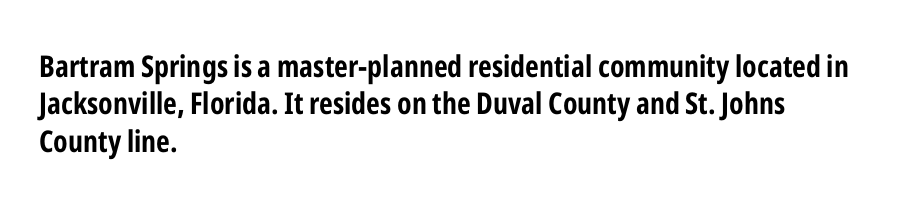
Q: Is the text bold? A: Yes.
Q: Is the text italic (slanted)? A: No, it is upright.
Q: Is the typeface a serif or a sans-serif typeface? A: Sans-serif.
Q: Is the text underlined? A: No.
Q: How is the paragraph aligned? A: Left-aligned.
Q: Is the spacing between letters normal or unusually wide? A: Normal.
Q: Is the spacing between lines tight, normal or loose? A: Normal.
Q: Width (condensed, normal, or wide)? A: Condensed.
Q: Stroke contrast? A: Low.
Q: x-height? A: Medium.
Q: Monospaced? A: No.
